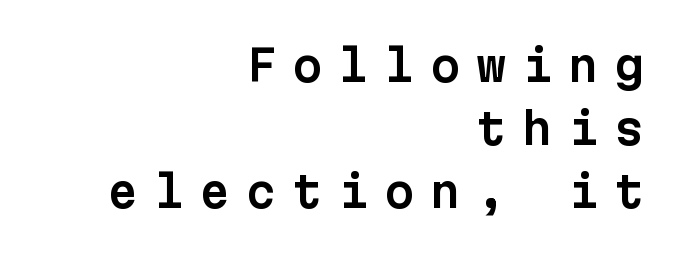
The image shows 43 px sans-serif type, upright, monospaced; set right-aligned, normal line spacing (1.47x), unusually wide letter spacing (+0.37 em), not underlined; low stroke contrast and a medium x-height.
